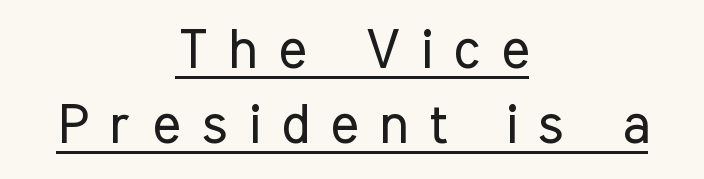
{"serif": "no", "italic": "no", "bold": "no", "weight": "regular", "width": "condensed", "stroke_contrast": "low", "x_height": "medium", "monospaced": "no", "underline": "yes", "align": "center", "line_spacing": "normal", "line_spacing_ratio": 1.39, "letter_spacing": "wide", "letter_spacing_em": 0.39, "glyph_px": 54}
